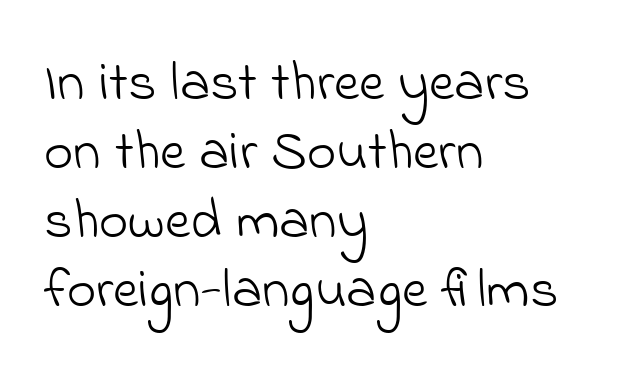
Q: Is the text bold? A: No.
Q: Is the typeface a serif or a sans-serif typeface? A: Sans-serif.
Q: Is the text underlined? A: No.
Q: How is the paragraph aligned? A: Left-aligned.
Q: Is the spacing between letters normal or unusually wide? A: Normal.
Q: Width (condensed, normal, or wide)? A: Normal.
Q: Stroke contrast? A: Low.
Q: x-height? A: Small.
Q: Monospaced? A: No.
